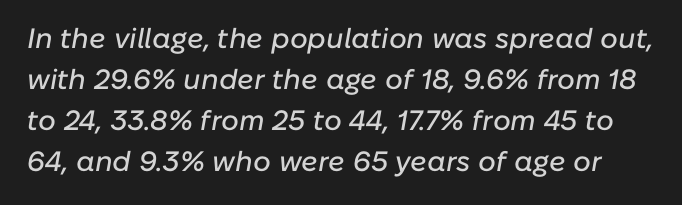
{"italic": "yes", "lean": "right", "slant_degrees": 10, "width": "normal", "stroke_contrast": "low", "x_height": "medium", "monospaced": "no", "underline": "no", "line_spacing": "normal", "line_spacing_ratio": 1.47, "letter_spacing": "normal", "letter_spacing_em": 0.0, "glyph_px": 28}
